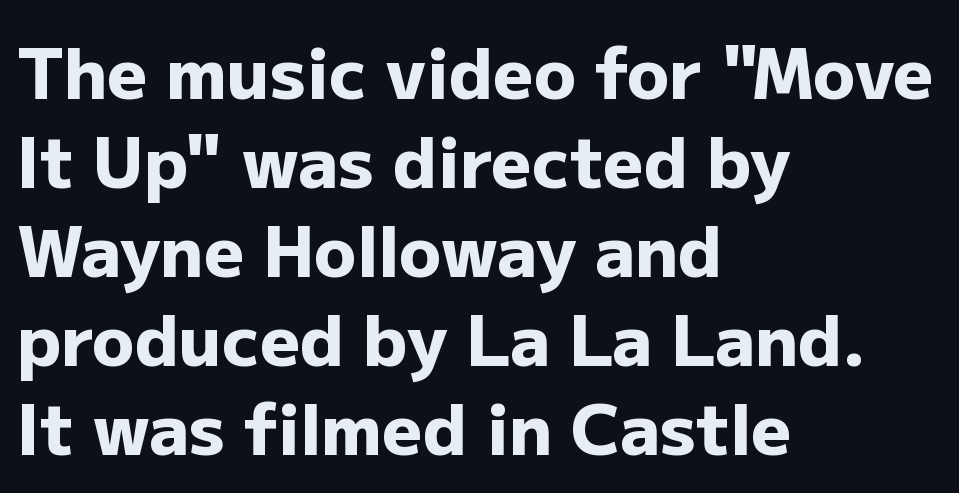
Classification — sans serif. These lines keep a tight, regular rhythm from letter to letter. Heft: maximum for text — a bold. Decoration check: the copy has no underline.
